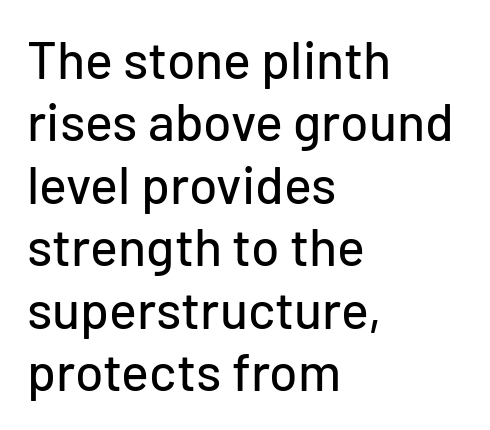
The image shows 52 px sans-serif type, upright; set left-aligned, line spacing 1.2x, normal letter spacing, not underlined; low stroke contrast and a medium x-height.
